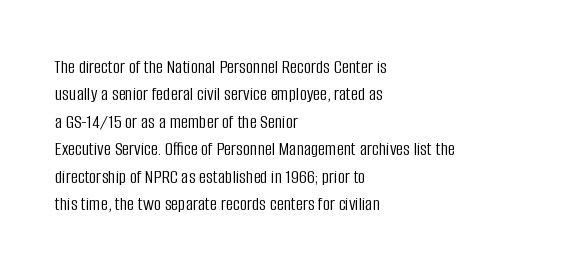
Q: Is the text bold? A: No.
Q: Is the text italic (slanted)? A: No, it is upright.
Q: Is the text underlined? A: No.
Q: How is the paragraph aligned? A: Left-aligned.
Q: Is the spacing between letters normal or unusually wide? A: Normal.
Q: Is the spacing between lines tight, normal or loose? A: Normal.
